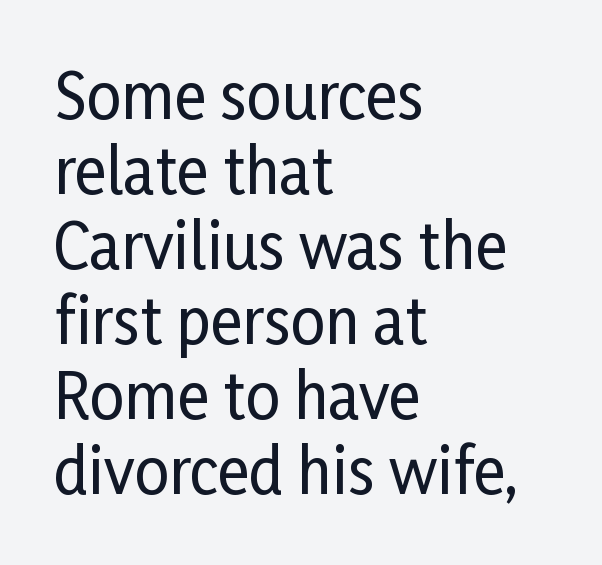
{"serif": "no", "italic": "no", "width": "condensed", "stroke_contrast": "low", "x_height": "medium", "monospaced": "no", "underline": "no", "align": "left", "line_spacing_ratio": 1.23, "letter_spacing": "normal", "letter_spacing_em": 0.0, "glyph_px": 61}
